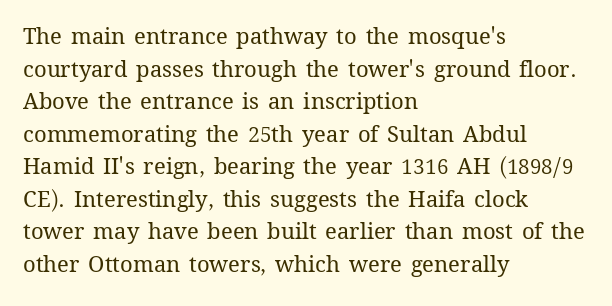
Q: Is the text bold? A: No.
Q: Is the text italic (slanted)? A: No, it is upright.
Q: Is the text underlined? A: No.
Q: How is the paragraph aligned? A: Left-aligned.
Q: Is the spacing between letters normal or unusually wide? A: Normal.
Q: Is the spacing between lines tight, normal or loose? A: Normal.
